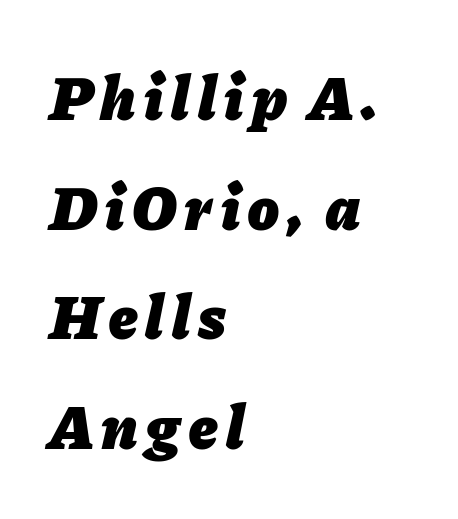
Looks like regular typesetting: each glyph gets only the width it needs. The paragraph has a hard left edge and a soft right edge. This is heavy type, rendered in bold. The font's italic variant was chosen for this text. The strip under each line holds only bare page.
